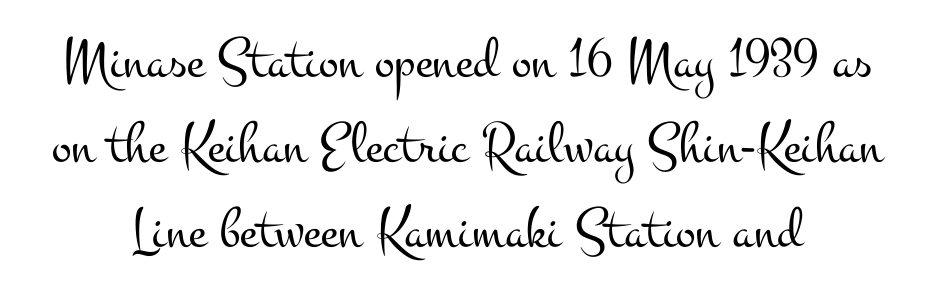
These glyphs show unthickened strokes, regular width or finer. Is this a fixed-width face? No — the glyphs have proportional, varying widths. The passage shown stacks its lines at a standard gap. Centered paragraph, ragged on both sides.
